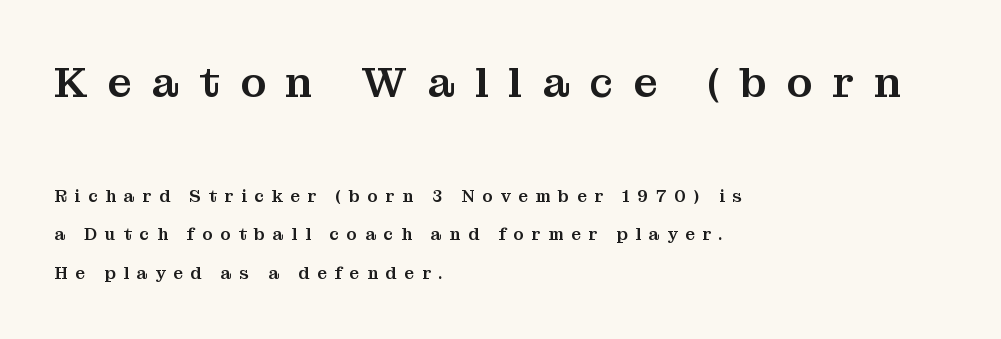
These lines were composed using upright roman letters. There is plenty of visible air inserted between adjacent glyphs. If you drew a ruler down the left edge, every line would touch it. This block would shrink considerably if given ordinary leading; it's expanded now. These lines are rendered in a variable-pitch font.
